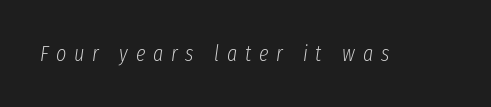
Q: Is the text bold? A: No.
Q: Is the text italic (slanted)? A: Yes, it leans right by about 8 degrees.
Q: Is the text underlined? A: No.
Q: Is the spacing between letters normal or unusually wide? A: Unusually wide.
